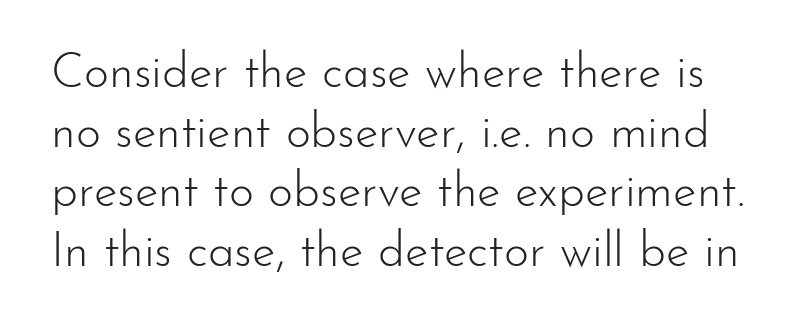
Nobody touched the tracking dial on this one. The typeface has the unassuming heft of standard copy or less. The letters stand upright; this is a roman face. The passage shown is not underscored anywhere.
